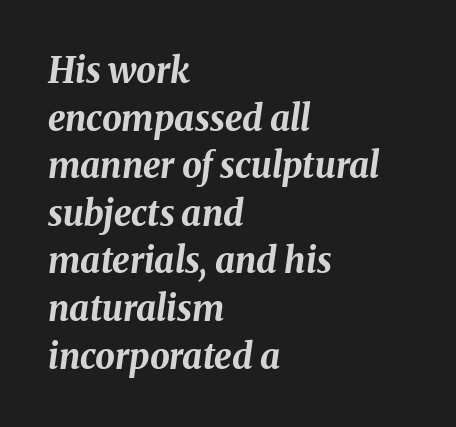
The image shows 35 px bold type, italic (leaning right); set left-aligned, normal line spacing (1.36x), normal letter spacing, not underlined; medium stroke contrast and a medium x-height.
